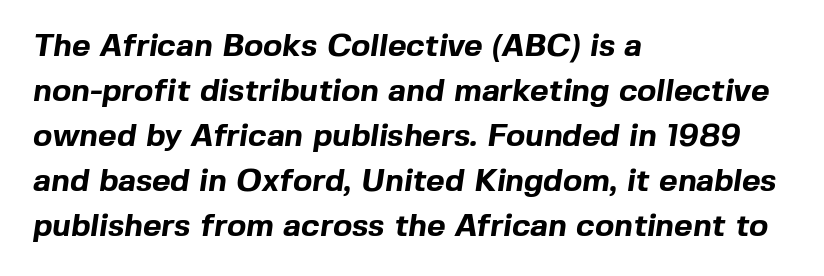
Beneath every word, the page is bare. Students, observe: this is what conventionally led text looks like. A typesetter would call this zero additional tracking. Here the designer chose a conventional face with non-uniform glyph widths. The passage shown is emphatically bold.
